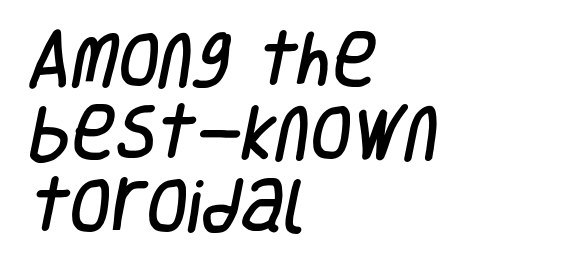
{"serif": "no", "width": "condensed", "stroke_contrast": "low", "x_height": "large", "monospaced": "no", "underline": "no", "align": "left", "line_spacing_ratio": 1.22, "letter_spacing": "normal", "letter_spacing_em": 0.0, "glyph_px": 60}
